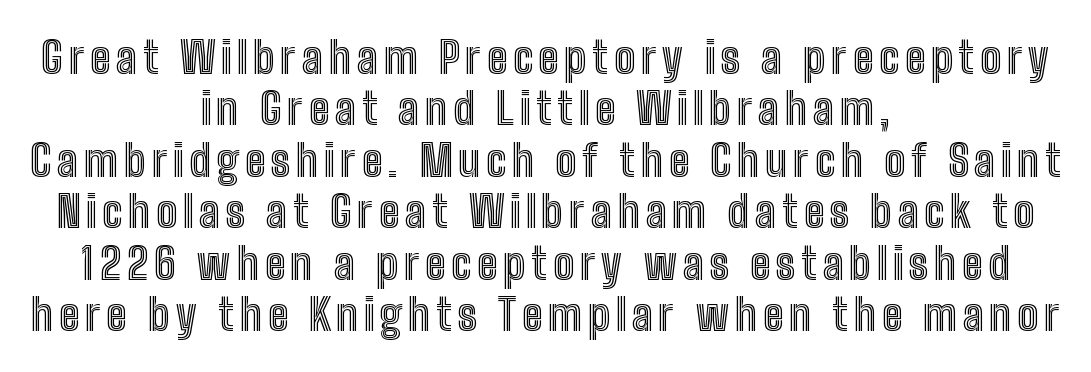
The type sits square on the baseline with zero lean. Teacher's note: observe the equal gaps on both sides — that is centered alignment. Character widths vary here, with narrow letters taking less room than wide ones. Words float on clear page, feet unadorned.
